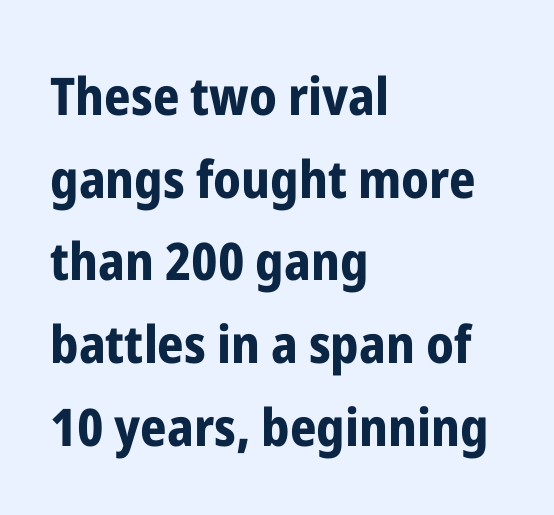
Q: Is the text bold? A: Yes.
Q: Is the text italic (slanted)? A: No, it is upright.
Q: Is the typeface a serif or a sans-serif typeface? A: Sans-serif.
Q: Is the text underlined? A: No.
Q: How is the paragraph aligned? A: Left-aligned.
Q: Is the spacing between letters normal or unusually wide? A: Normal.
Q: Is the spacing between lines tight, normal or loose? A: Normal.
Q: Width (condensed, normal, or wide)? A: Condensed.
Q: Stroke contrast? A: Low.
Q: x-height? A: Medium.
Q: Monospaced? A: No.
